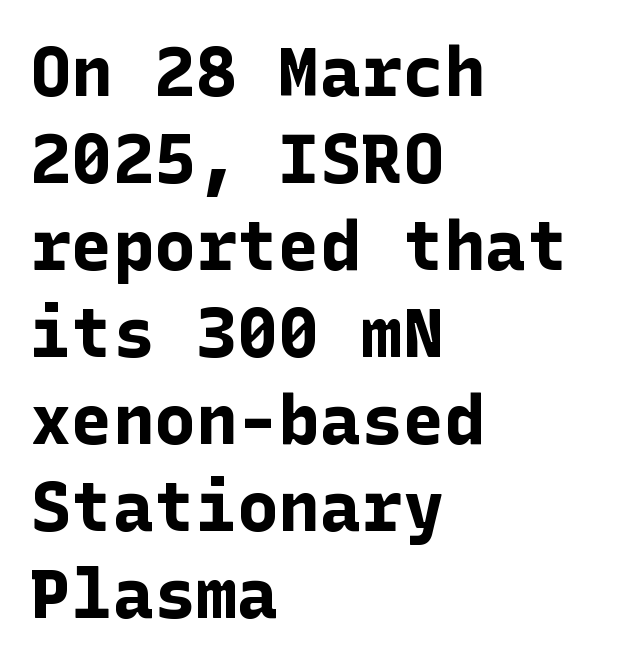
The text was rendered using a sans face with plain stroke endings. Vertical strokes here are truly vertical. Type without underlining. The passage shown is emphatically bold.
